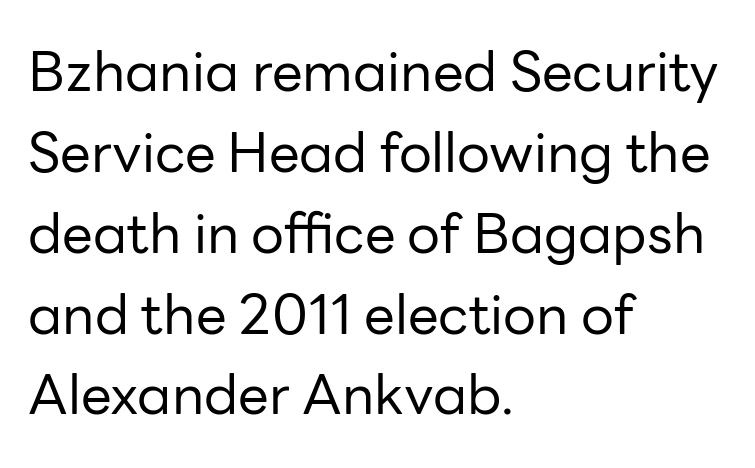
The image shows 55 px regular-weight sans-serif type, upright; set left-aligned, normal line spacing (1.47x), normal letter spacing, not underlined; low stroke contrast and a medium x-height.
